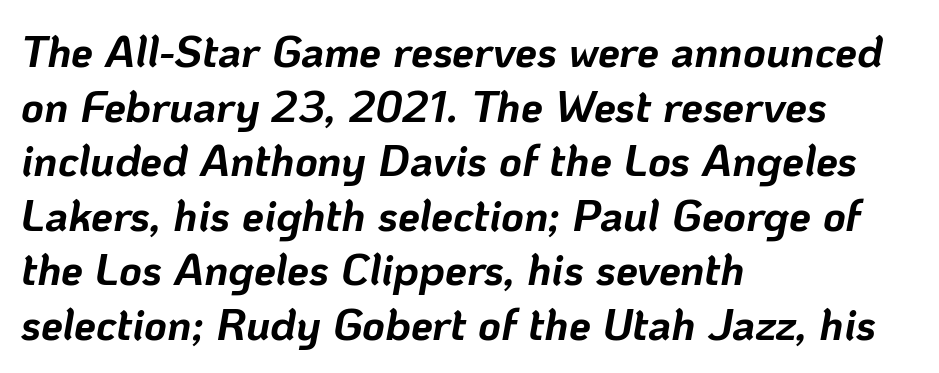
Q: Is the text bold? A: Yes.
Q: Is the text italic (slanted)? A: Yes, it leans right by about 10 degrees.
Q: Is the text underlined? A: No.
Q: How is the paragraph aligned? A: Left-aligned.
Q: Is the spacing between letters normal or unusually wide? A: Normal.
Q: Width (condensed, normal, or wide)? A: Normal.
Q: Stroke contrast? A: Low.
Q: x-height? A: Medium.
Q: Monospaced? A: No.
